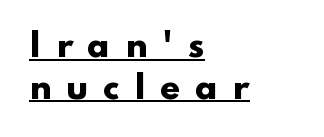
The image shows 32 px heavy, wide sans-serif type, upright; set left-aligned, normal line spacing (1.3x), unusually wide letter spacing (+0.45 em), underlined; low stroke contrast and a small x-height.
